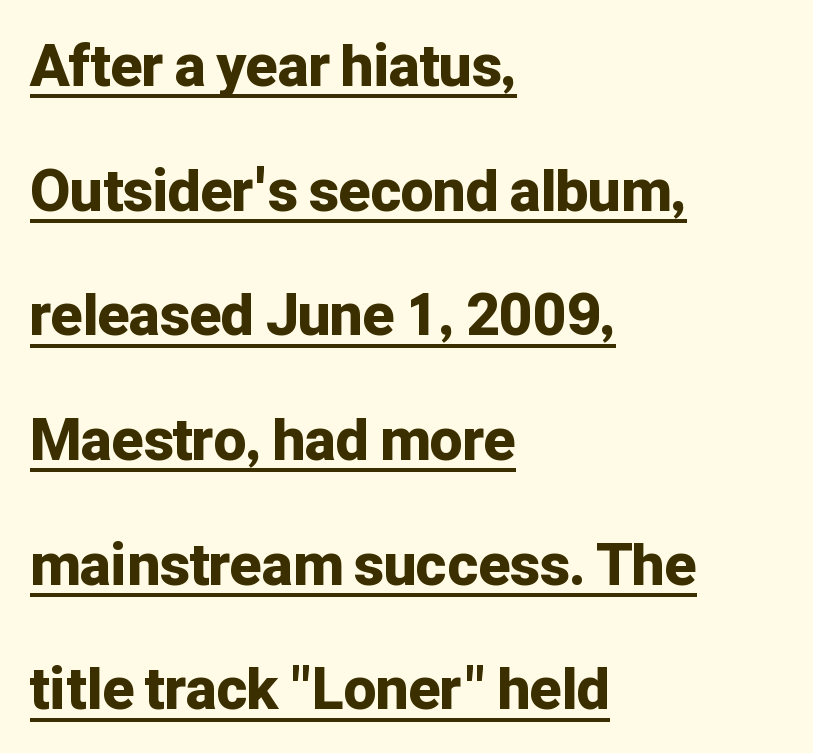
Q: Is the text bold? A: Yes.
Q: Is the text italic (slanted)? A: No, it is upright.
Q: Is the typeface a serif or a sans-serif typeface? A: Sans-serif.
Q: Is the text underlined? A: Yes.
Q: How is the paragraph aligned? A: Left-aligned.
Q: Is the spacing between letters normal or unusually wide? A: Normal.
Q: Is the spacing between lines tight, normal or loose? A: Loose.
Q: Width (condensed, normal, or wide)? A: Normal.
Q: Stroke contrast? A: Low.
Q: x-height? A: Medium.
Q: Monospaced? A: No.
